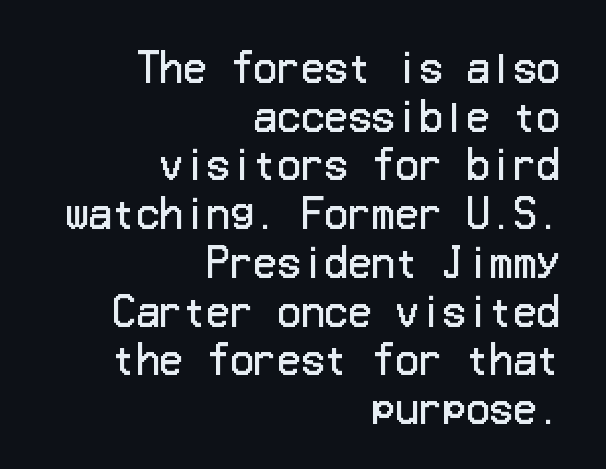
The image shows 39 px regular-weight sans-serif type, upright; set right-aligned, normal line spacing (1.25x), normal letter spacing, not underlined; low stroke contrast and a medium x-height.
